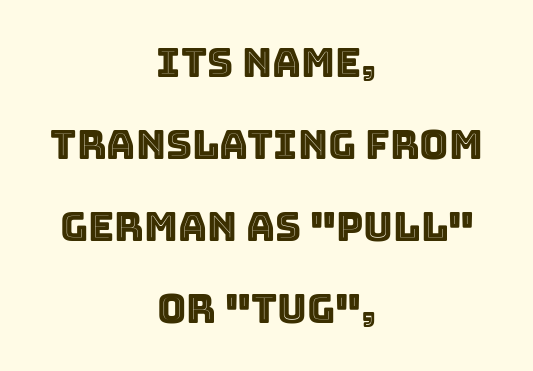
Q: Is the text italic (slanted)? A: No, it is upright.
Q: Is the text underlined? A: No.
Q: How is the paragraph aligned? A: Centered.
Q: Is the spacing between letters normal or unusually wide? A: Normal.
Q: Is the spacing between lines tight, normal or loose? A: Loose.
Q: Width (condensed, normal, or wide)? A: Normal.
Q: x-height? A: Large.
Q: Monospaced? A: No.
